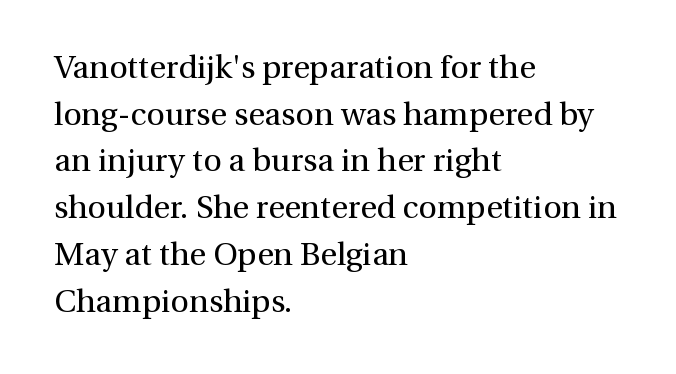
Q: Is the text bold? A: No.
Q: Is the text italic (slanted)? A: No, it is upright.
Q: Is the typeface a serif or a sans-serif typeface? A: Serif.
Q: Is the text underlined? A: No.
Q: How is the paragraph aligned? A: Left-aligned.
Q: Is the spacing between letters normal or unusually wide? A: Normal.
Q: Is the spacing between lines tight, normal or loose? A: Normal.
Q: Width (condensed, normal, or wide)? A: Normal.
Q: Stroke contrast? A: Medium.
Q: x-height? A: Medium.
Q: Monospaced? A: No.
